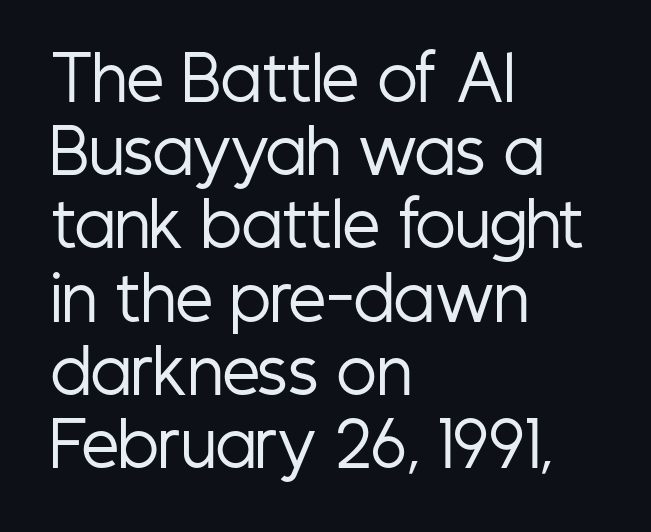
The image shows 60 px regular-weight, condensed sans-serif type, upright; set left-aligned, line spacing 1.22x, normal letter spacing, not underlined; low stroke contrast and a medium x-height.
